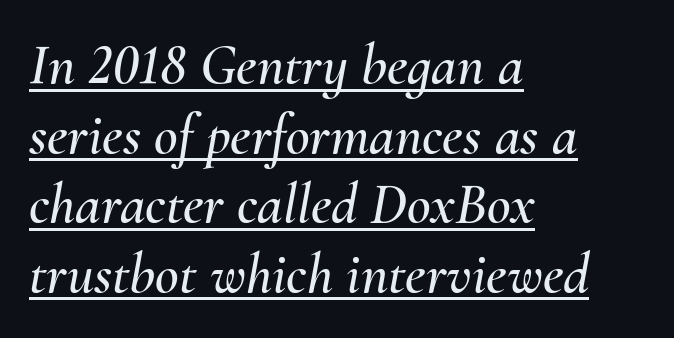
The image shows 58 px text type, italic (leaning right); set left-aligned, line spacing 1.2x, normal letter spacing, underlined; medium stroke contrast and a small x-height.
